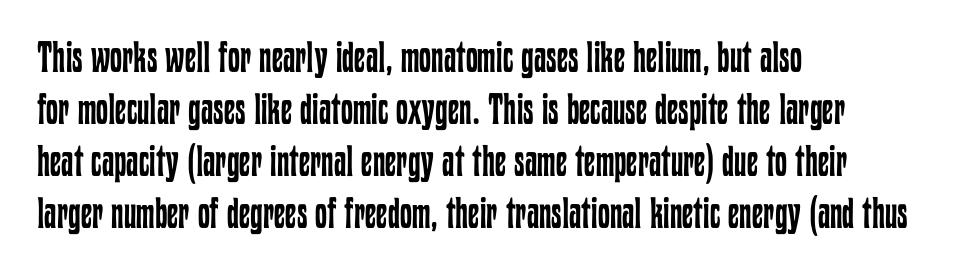
Q: Is the text bold? A: No.
Q: Is the text italic (slanted)? A: No, it is upright.
Q: Is the text underlined? A: No.
Q: How is the paragraph aligned? A: Left-aligned.
Q: Is the spacing between letters normal or unusually wide? A: Normal.
Q: Width (condensed, normal, or wide)? A: Condensed.
Q: Stroke contrast? A: Low.
Q: x-height? A: Medium.
Q: Monospaced? A: No.
